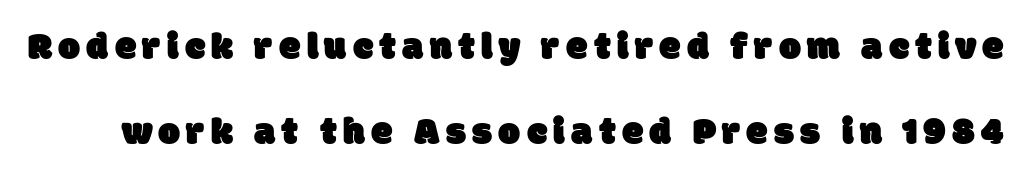
You can tell from the bare stems that sans-serif type was used. Plain, unruled lines of type. Line spacing here is loose. The letters advance in unequal steps, a hallmark of proportional type.
